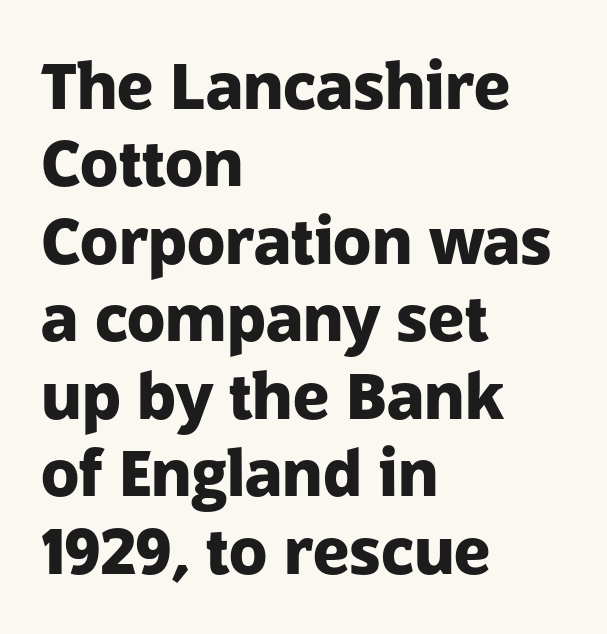
{"serif": "no", "italic": "no", "bold": "yes", "weight": "heavy", "width": "normal", "stroke_contrast": "low", "x_height": "medium", "monospaced": "no", "underline": "no", "align": "left", "line_spacing_ratio": 1.23, "letter_spacing": "normal", "letter_spacing_em": 0.0, "glyph_px": 63}
